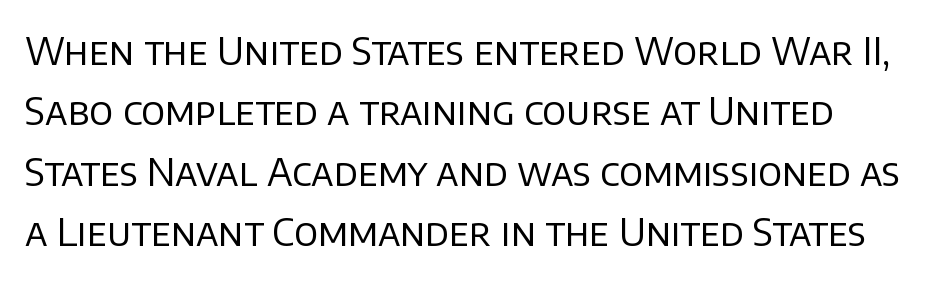
{"serif": "no", "italic": "no", "bold": "no", "weight": "regular", "width": "normal", "stroke_contrast": "low", "x_height": "large", "monospaced": "no", "underline": "no", "line_spacing": "normal", "line_spacing_ratio": 1.59, "letter_spacing": "normal", "letter_spacing_em": 0.0, "glyph_px": 38}
